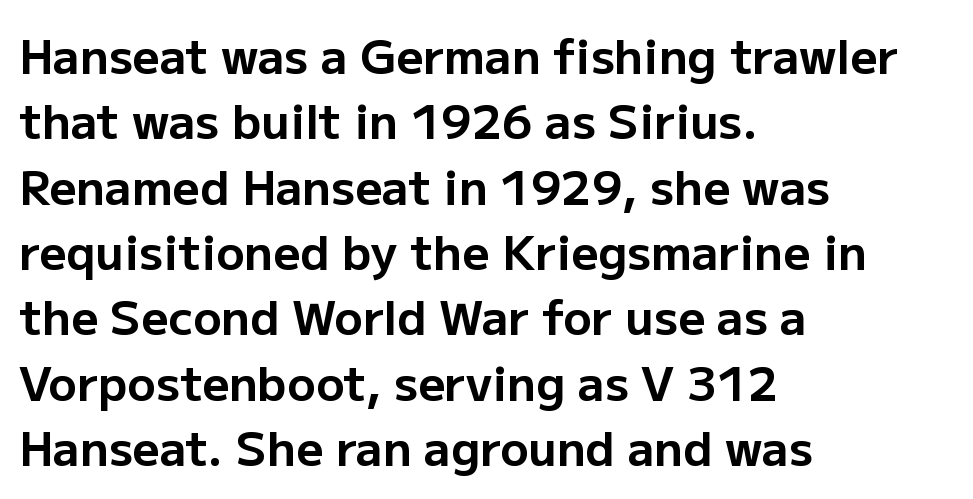
The image shows 47 px bold sans-serif type, upright; set left-aligned, normal line spacing (1.39x), normal letter spacing, not underlined; low stroke contrast and a medium x-height.
